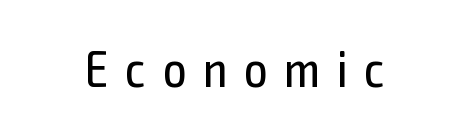
{"serif": "no", "italic": "no", "bold": "no", "weight": "regular", "width": "condensed", "x_height": "medium", "monospaced": "no", "underline": "no", "letter_spacing": "wide", "letter_spacing_em": 0.33, "glyph_px": 51}
